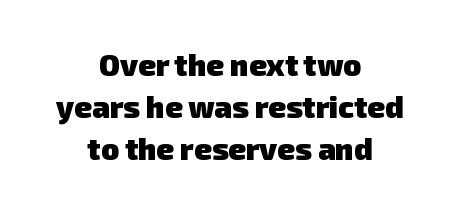
The image shows 30 px heavy sans-serif type; set centered, normal line spacing (1.4x), normal letter spacing, not underlined; low stroke contrast and a medium x-height.
